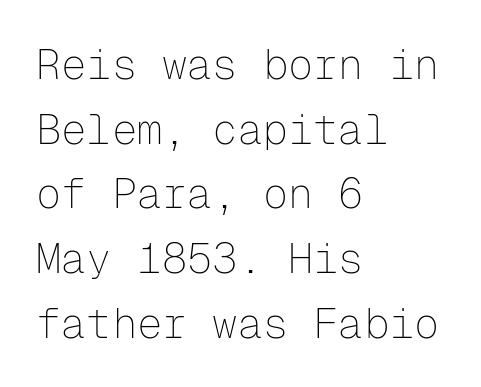
The image shows 42 px thin sans-serif type, upright, monospaced; set left-aligned, normal line spacing (1.54x), normal letter spacing, not underlined; low stroke contrast and a medium x-height.
